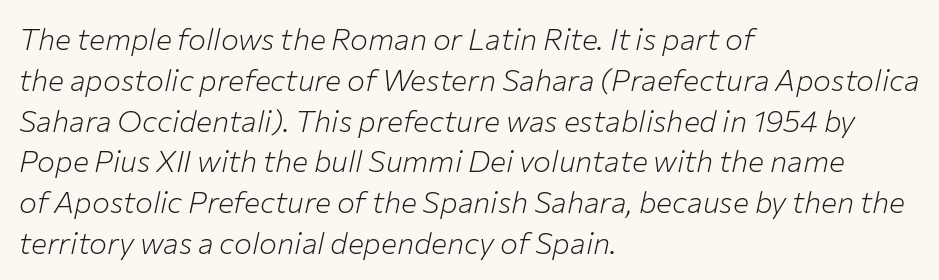
Note the varied advance widths — an 'i' is clearly narrower than an 'm'. Stroke mass is kept to a normal reading level or below. Anything drawn beneath the words? Only blank space. Line starts are locked; line ends wander. This is oblique type, the kind used for emphasis or titles.
